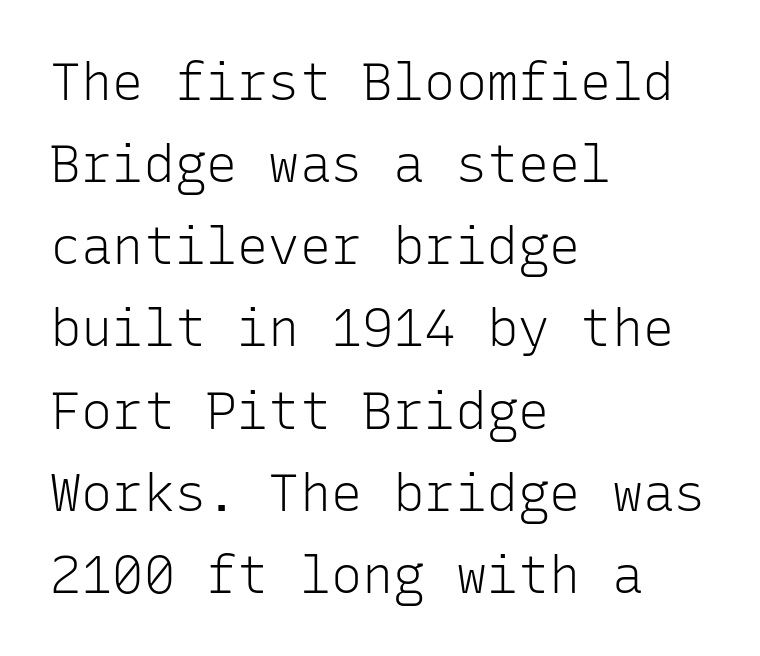
Q: Is the text bold? A: No.
Q: Is the text italic (slanted)? A: No, it is upright.
Q: Is the typeface a serif or a sans-serif typeface? A: Sans-serif.
Q: Is the text underlined? A: No.
Q: How is the paragraph aligned? A: Left-aligned.
Q: Is the spacing between letters normal or unusually wide? A: Normal.
Q: Is the spacing between lines tight, normal or loose? A: Normal.
Q: Width (condensed, normal, or wide)? A: Normal.
Q: Stroke contrast? A: Low.
Q: x-height? A: Medium.
Q: Monospaced? A: Yes.
